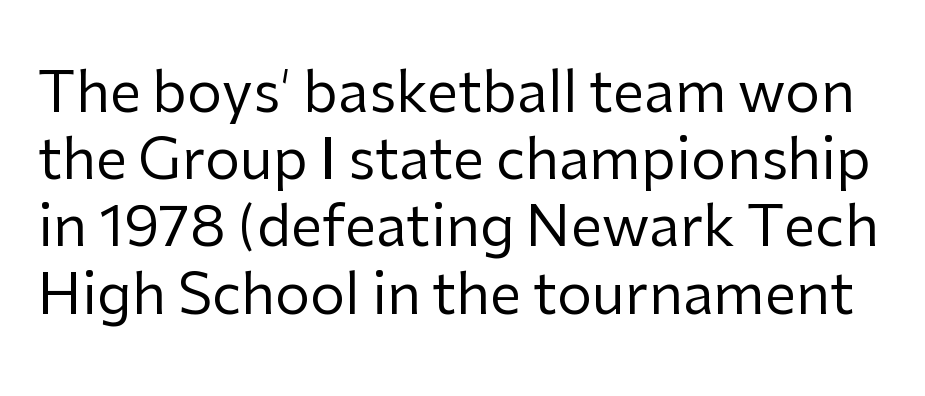
Q: Is the text bold? A: No.
Q: Is the text italic (slanted)? A: No, it is upright.
Q: Is the typeface a serif or a sans-serif typeface? A: Sans-serif.
Q: Is the text underlined? A: No.
Q: Is the spacing between letters normal or unusually wide? A: Normal.
Q: Width (condensed, normal, or wide)? A: Normal.
Q: Stroke contrast? A: Low.
Q: x-height? A: Medium.
Q: Monospaced? A: No.
